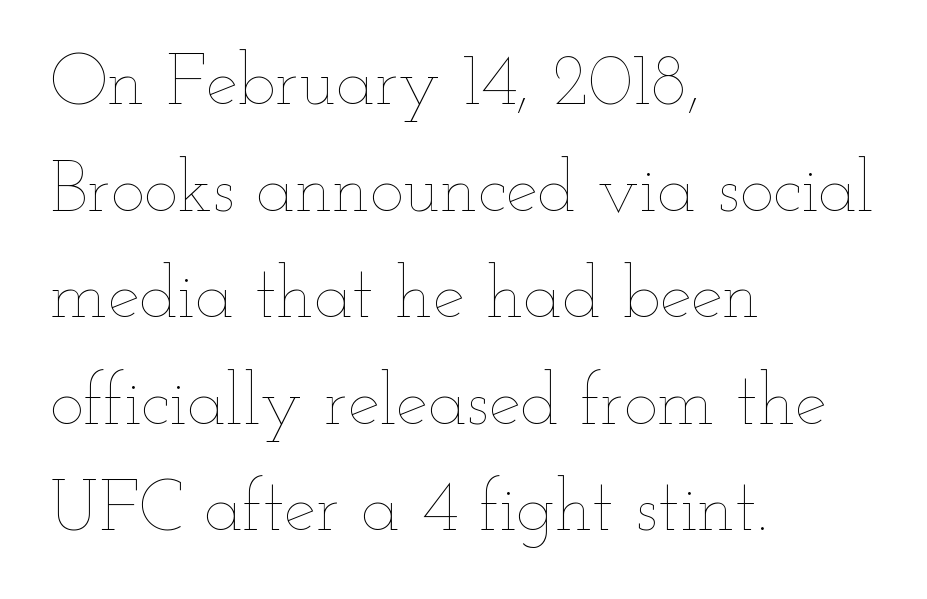
{"italic": "no", "bold": "no", "weight": "thin", "width": "wide", "stroke_contrast": "low", "x_height": "small", "monospaced": "no", "underline": "no", "align": "left", "line_spacing": "normal", "line_spacing_ratio": 1.48, "letter_spacing": "normal", "letter_spacing_em": 0.0, "glyph_px": 72}
